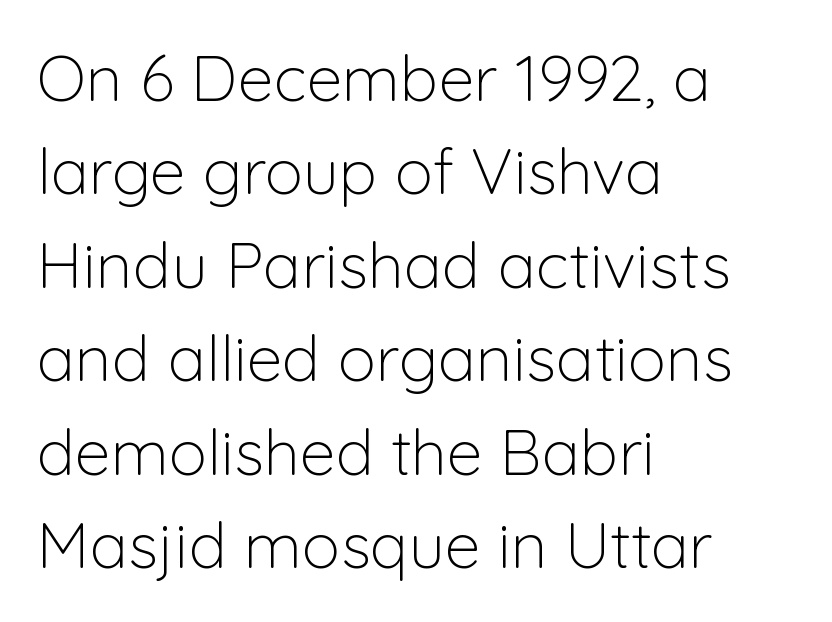
{"serif": "no", "italic": "no", "bold": "no", "weight": "light", "width": "normal", "stroke_contrast": "low", "x_height": "medium", "monospaced": "no", "underline": "no", "align": "left", "line_spacing": "normal", "line_spacing_ratio": 1.46, "letter_spacing": "normal", "letter_spacing_em": 0.0, "glyph_px": 64}
